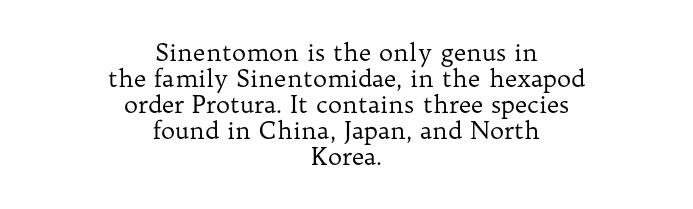
These lines are centered, leaving both edges ragged. Has an underline been added? It has not. Between one letter and the next there's only the usual sliver of space. Weight class: somewhere from thin through regular.
